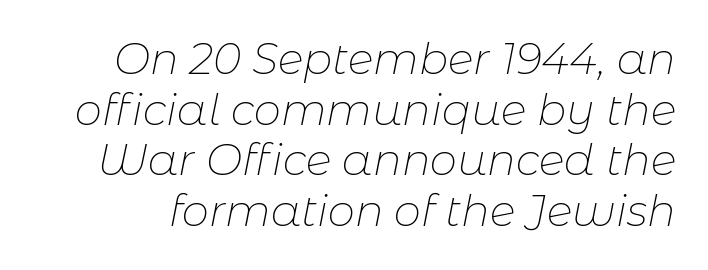
{"italic": "yes", "lean": "right", "slant_degrees": 11, "bold": "no", "weight": "thin", "width": "normal", "stroke_contrast": "low", "x_height": "medium", "monospaced": "no", "underline": "no", "line_spacing_ratio": 1.18, "letter_spacing": "normal", "letter_spacing_em": 0.0, "glyph_px": 43}
